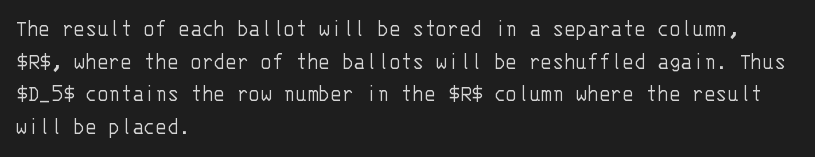
{"italic": "no", "bold": "no", "underline": "no", "align": "left", "line_spacing": "normal", "line_spacing_ratio": 1.36, "letter_spacing": "normal", "letter_spacing_em": 0.0, "glyph_px": 24}
